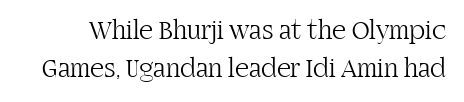
{"italic": "no", "bold": "no", "underline": "no", "line_spacing": "normal", "line_spacing_ratio": 1.39, "letter_spacing": "normal", "letter_spacing_em": 0.0, "glyph_px": 27}
